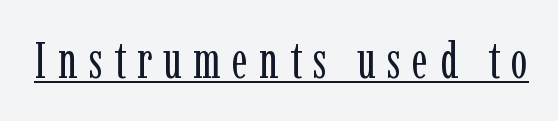
The image shows 50 px regular-weight, condensed serif type, upright; set unusually wide letter spacing (+0.23 em), underlined; low stroke contrast and a medium x-height.
